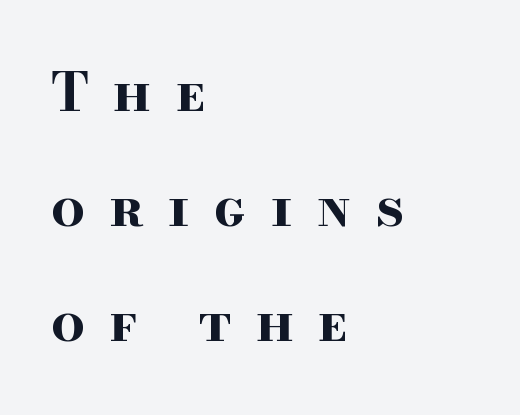
{"serif": "yes", "italic": "no", "bold": "yes", "weight": "bold", "width": "wide", "stroke_contrast": "high", "x_height": "small", "monospaced": "no", "underline": "no", "align": "left", "line_spacing": "loose", "line_spacing_ratio": 2.17, "letter_spacing": "wide", "letter_spacing_em": 0.45, "glyph_px": 53}
